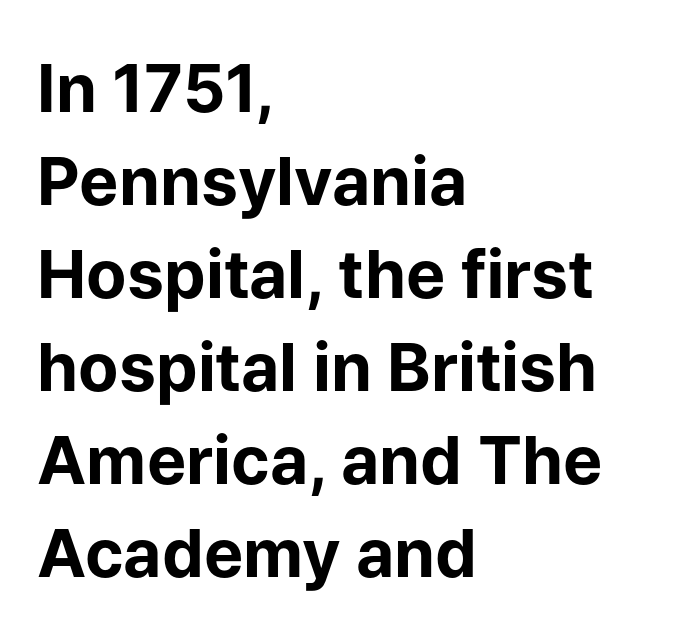
Q: Is the text bold? A: Yes.
Q: Is the text italic (slanted)? A: No, it is upright.
Q: Is the typeface a serif or a sans-serif typeface? A: Sans-serif.
Q: Is the text underlined? A: No.
Q: How is the paragraph aligned? A: Left-aligned.
Q: Is the spacing between letters normal or unusually wide? A: Normal.
Q: Is the spacing between lines tight, normal or loose? A: Normal.
Q: Width (condensed, normal, or wide)? A: Normal.
Q: Stroke contrast? A: Low.
Q: x-height? A: Medium.
Q: Monospaced? A: No.
